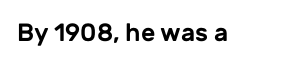
Q: Is the text italic (slanted)? A: No, it is upright.
Q: Is the text underlined? A: No.
Q: Is the spacing between letters normal or unusually wide? A: Normal.
